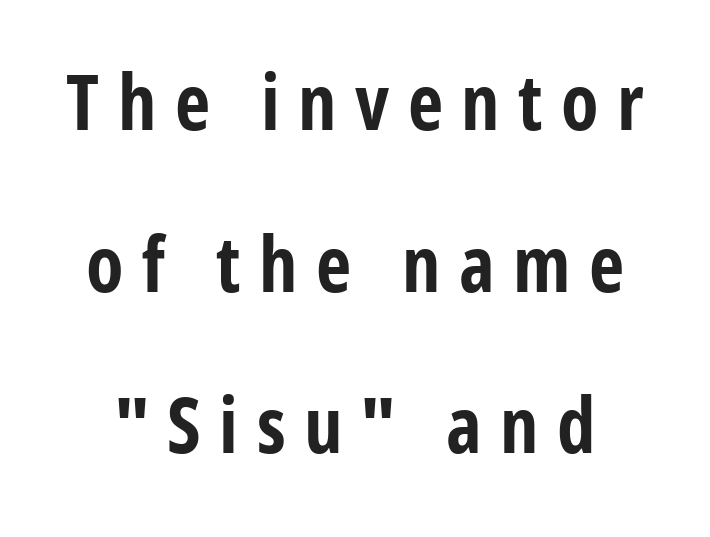
The passage shown is not underscored anywhere. Tall strokes in this sample are plumb rather than angled. To sum up the face: it is a sans, with no serifs. Letter spacing: wide. Looks like regular typesetting: each glyph gets only the width it needs. The letters are bold, with thick, heavy strokes.
